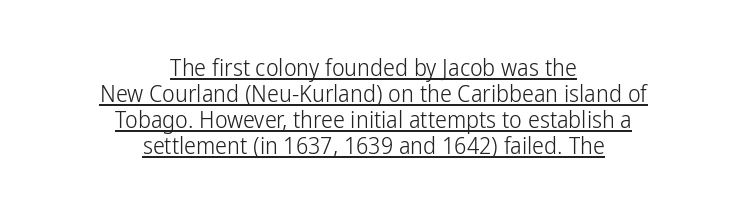
The image shows 24 px text type, upright; set centered, tight line spacing (1.08x), normal letter spacing, underlined.
